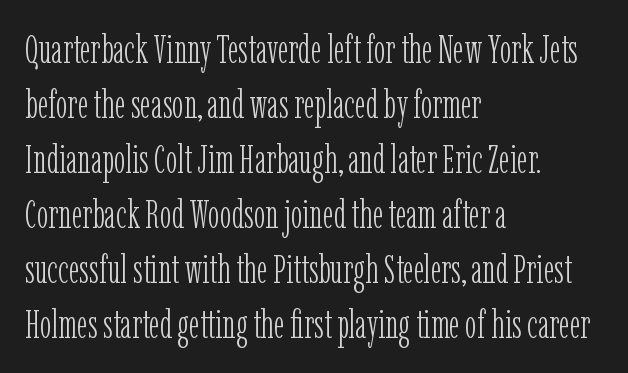
The passage shown is not underscored anywhere. The letters sit at their default tracking, neither squeezed nor spread. This is roman type, the default non-slanted kind. Does the type have serifs? Yes, each stem ends in a small foot.
